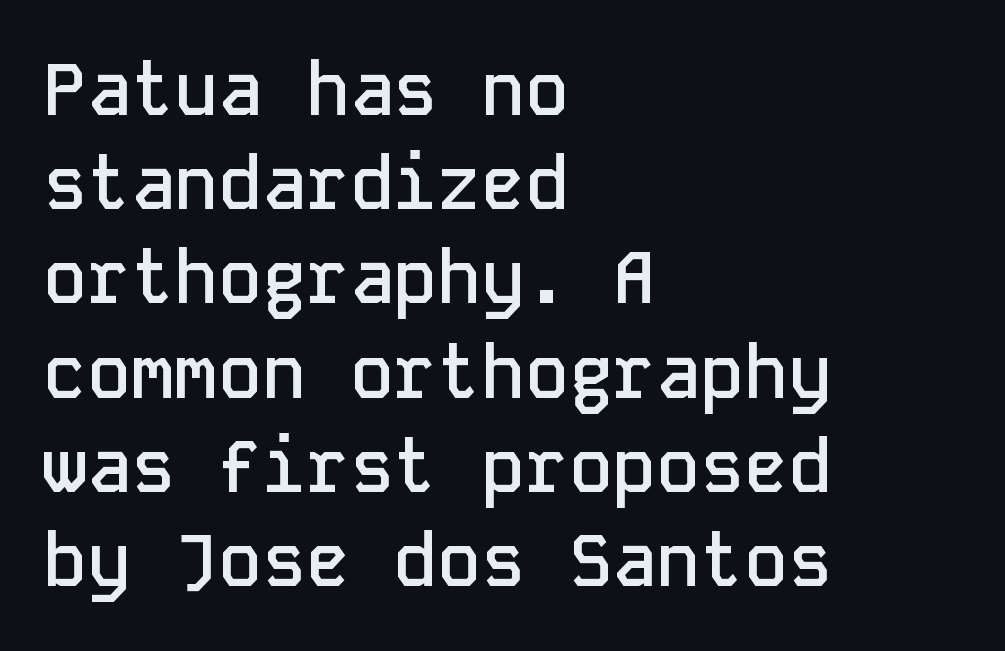
Layout note: lines flush left. These lines carry some extra weight — a demibold, not a full bold. In terms of letterform style, serifs are entirely absent. Each row of text sits above clean, open space. Every character here occupies the same horizontal width, giving the sample a typewriter-like rhythm.
